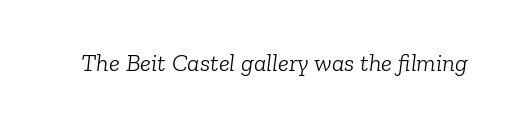
{"italic": "yes", "lean": "right", "slant_degrees": 6, "bold": "no", "underline": "no", "letter_spacing": "normal", "letter_spacing_em": 0.0, "glyph_px": 25}
